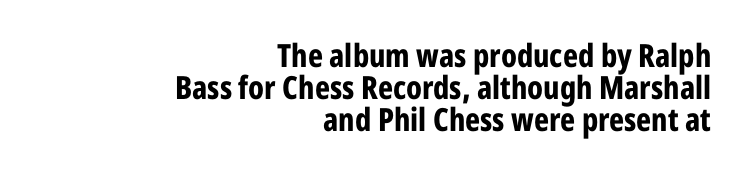
When letters stand straight like this, we call the style roman or upright. Rule under the text: the space is simply empty. Strokes here are thick enough to call this a true bold. The lines are quadded right.
